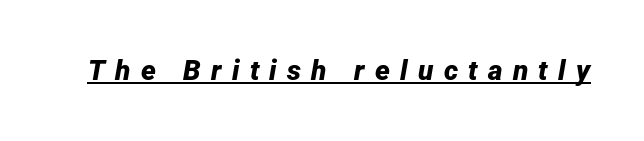
Q: Is the text bold? A: Yes.
Q: Is the text italic (slanted)? A: Yes, it leans right by about 12 degrees.
Q: Is the text underlined? A: Yes.
Q: Is the spacing between letters normal or unusually wide? A: Unusually wide.
Q: Width (condensed, normal, or wide)? A: Normal.
Q: Stroke contrast? A: Low.
Q: x-height? A: Medium.
Q: Monospaced? A: No.
